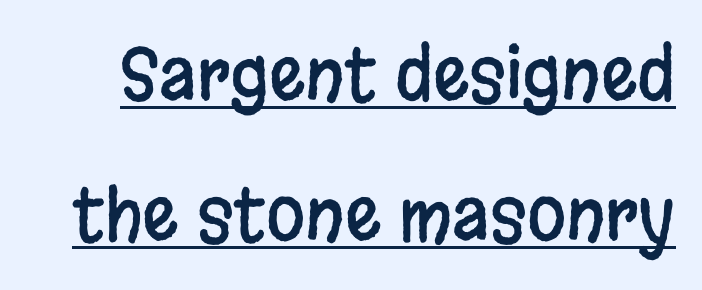
Posture: upright roman. Inter-character spacing is left at the font's built-in metrics. Honestly, the rows look like they've been pulled way apart. The face used here appears with an underline applied.
